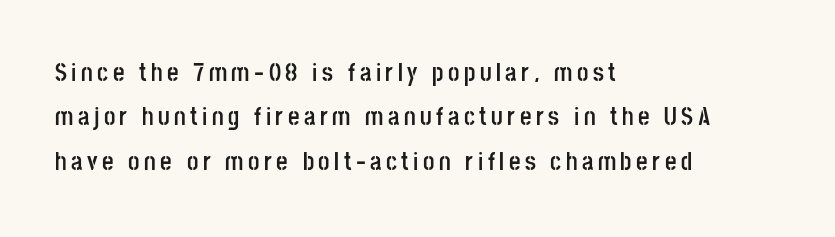
The strokes are fattened all the way to bold. Bare-footed words on every line. This is roman type, the default non-slanted kind. Notice how the passage keeps a crisp vertical edge on the left only.
